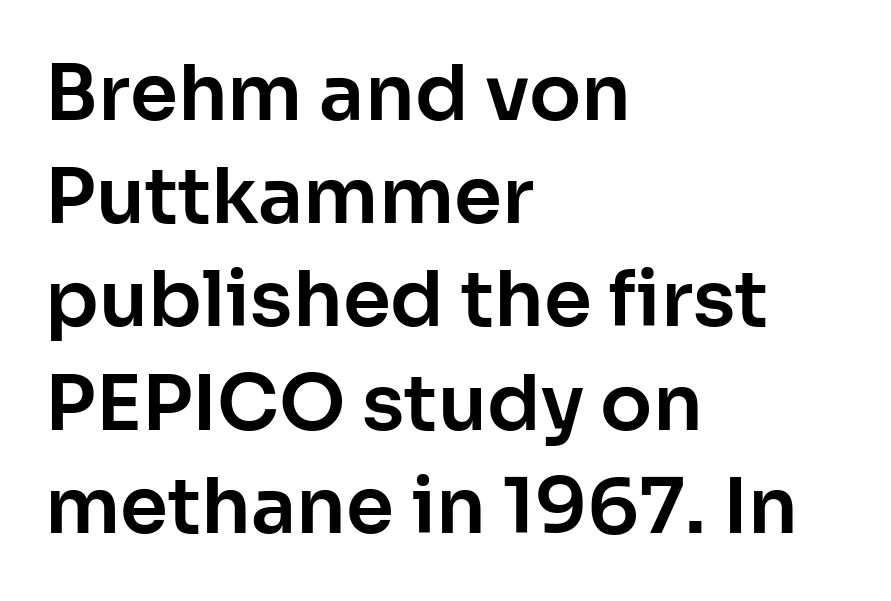
The image shows 77 px sans-serif type, upright; set left-aligned, normal line spacing (1.34x), normal letter spacing, not underlined; low stroke contrast and a medium x-height.
